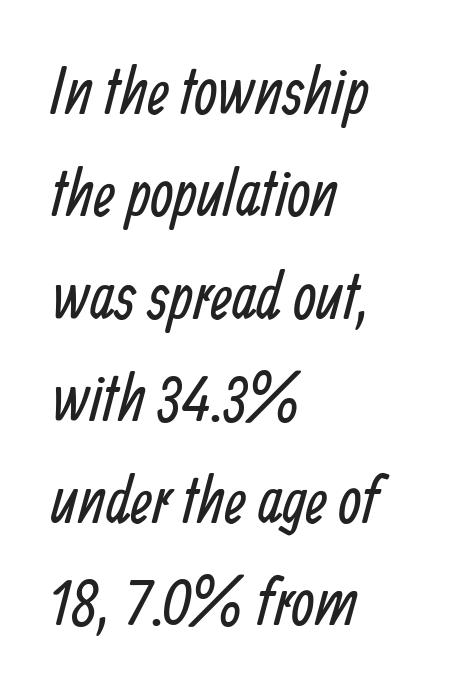
The designer left line spacing at the default. Reading down the block, your eye returns to a fixed left position each line. The letters advance in unequal steps, a hallmark of proportional type. This rendering leaves character spacing at its baseline value. No extra ink here — the face is not bold.
